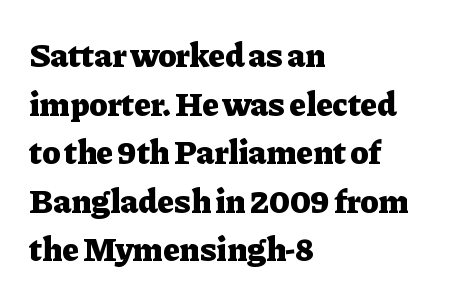
Q: Is the text bold? A: Yes.
Q: Is the text italic (slanted)? A: No, it is upright.
Q: Is the typeface a serif or a sans-serif typeface? A: Serif.
Q: Is the text underlined? A: No.
Q: How is the paragraph aligned? A: Left-aligned.
Q: Is the spacing between letters normal or unusually wide? A: Normal.
Q: Is the spacing between lines tight, normal or loose? A: Normal.
Q: Width (condensed, normal, or wide)? A: Normal.
Q: Stroke contrast? A: Low.
Q: x-height? A: Medium.
Q: Monospaced? A: No.
